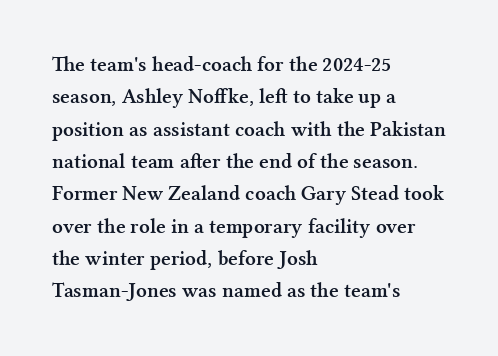
The image shows 21 px bold type, upright; set left-aligned, normal line spacing (1.54x), normal letter spacing, not underlined.
